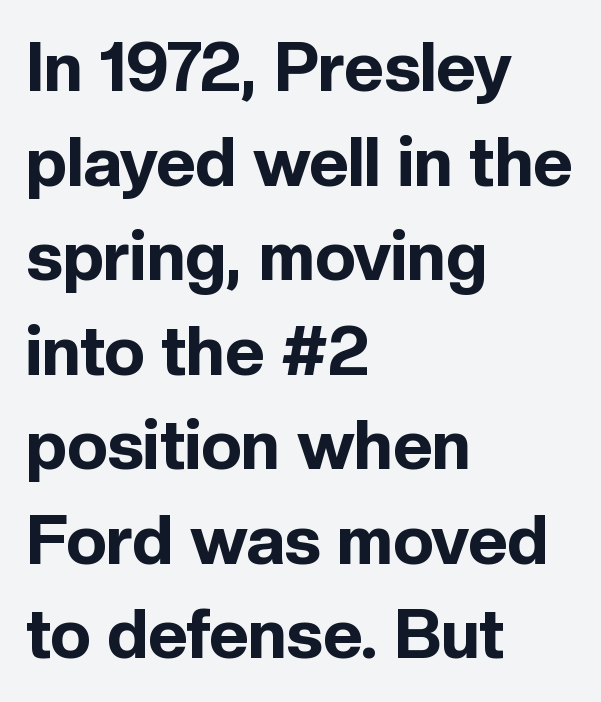
Tracking value appears to be zero — textbook default spacing. This sample uses an upright cut, with every glyph sitting square on the baseline. Anything drawn beneath the words? Only blank space. Summary of vertical rhythm: regular, with standard interline spacing. Horizontal alignment here is leftward, the default for most running prose. Serifs: no, the terminals of the letterforms are clean.
